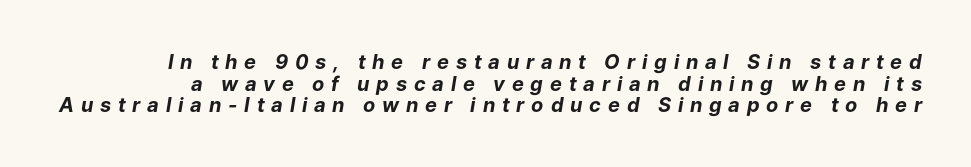
The image shows 20 px bold type, italic (leaning right); set tight line spacing (1.08x), unusually wide letter spacing (+0.34 em), not underlined.
